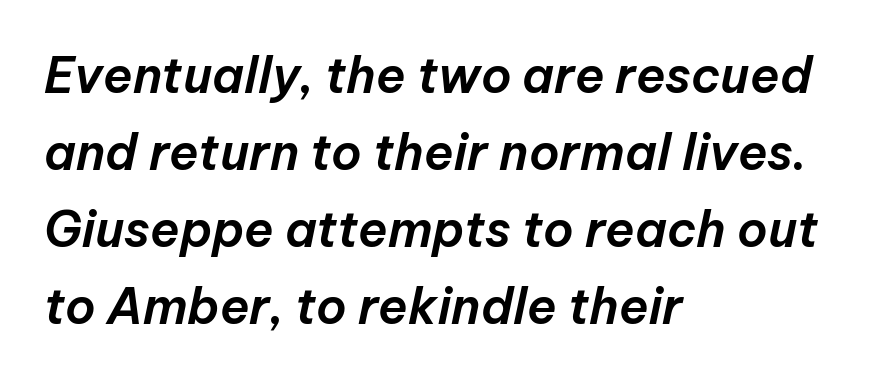
Vertically, the passage feels balanced, rows spaced as you'd expect. The setting favours the left margin, as ordinary paragraphs usually do. This rendering leaves character spacing at its baseline value. Does the lettering tilt? It does — this is italic. This rendering features lettering with no underline. Looks like regular typesetting: each glyph gets only the width it needs.
